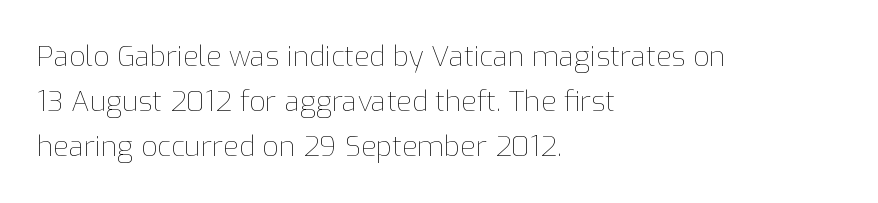
The passage shown has conventional tracking throughout. Descender tails drop into unmarked territory. The face used here is proportionally spaced, like ordinary book or web type. Typeset ragged right — the left edge is the straight one. The specimen reads as upright at a glance. Whoever set this chose a conventional vertical rhythm.
